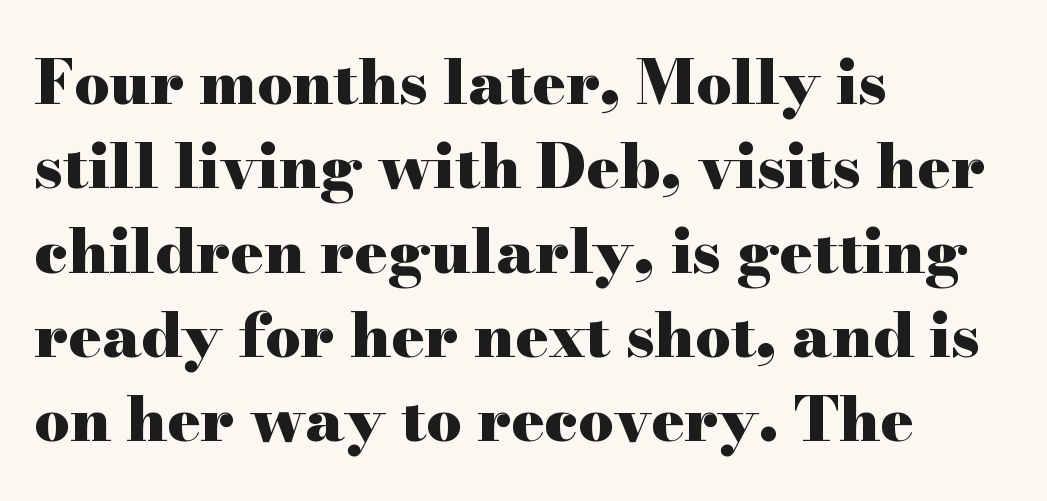
Looks like regular typesetting: each glyph gets only the width it needs. Regarding leading, the lines here are spaced in the standard way. The typesetting leans heavy: a genuine bold. The type is set solid horizontally, with unmodified tracking. The string is rendered with underlining switched off. The ragged edge is on the right, which tells us the setting is flush left.
